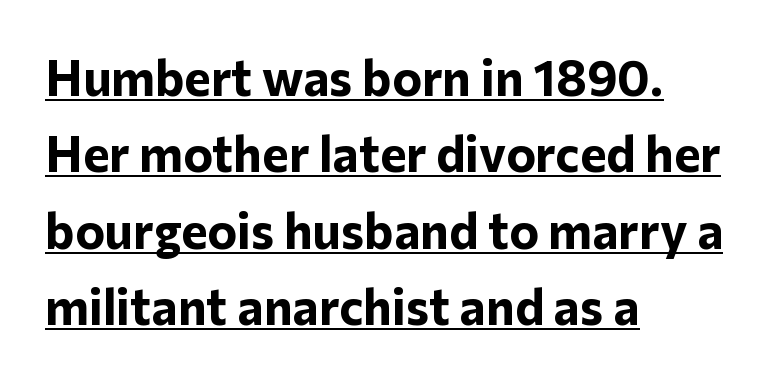
Q: Is the text bold? A: Yes.
Q: Is the text italic (slanted)? A: No, it is upright.
Q: Is the typeface a serif or a sans-serif typeface? A: Sans-serif.
Q: Is the text underlined? A: Yes.
Q: How is the paragraph aligned? A: Left-aligned.
Q: Is the spacing between letters normal or unusually wide? A: Normal.
Q: Is the spacing between lines tight, normal or loose? A: Normal.
Q: Width (condensed, normal, or wide)? A: Normal.
Q: Stroke contrast? A: Low.
Q: x-height? A: Medium.
Q: Monospaced? A: No.
